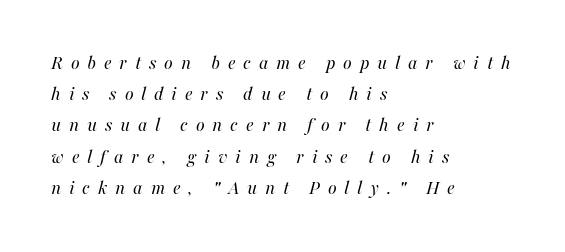
The image shows 20 px text type, italic (leaning right); set left-aligned, normal line spacing (1.56x), unusually wide letter spacing (+0.39 em), not underlined.
